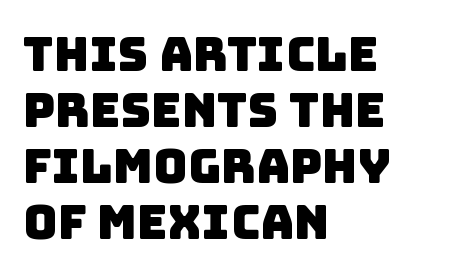
The image shows 47 px sans-serif type; set left-aligned, line spacing 1.19x, normal letter spacing, not underlined; low stroke contrast and a large x-height.
